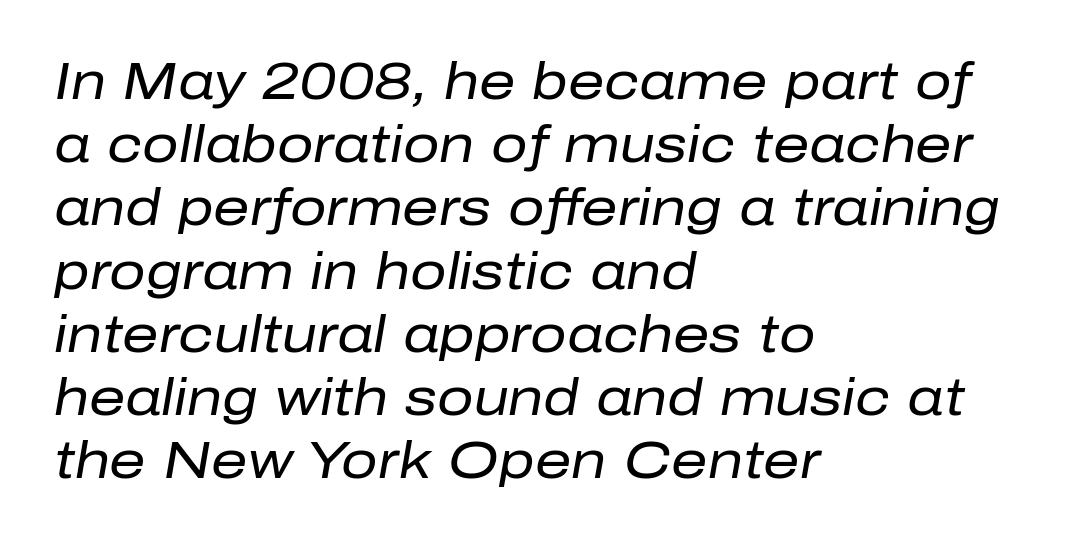
In CSS terms this would be text-align: left. Standard letterfit; no display-style spreading of the glyphs. Looks like regular typesetting: each glyph gets only the width it needs. Characters are canted at an angle relative to the baseline's perpendicular. Heft: none added — not bold.
